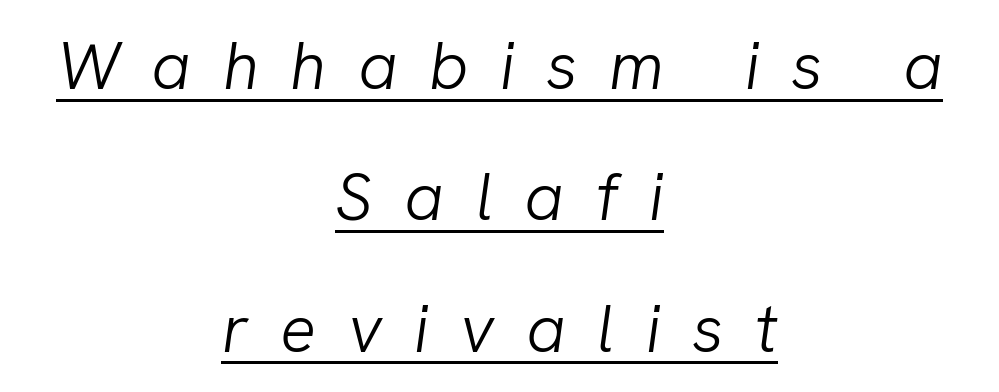
Q: Is the text bold? A: No.
Q: Is the text italic (slanted)? A: Yes, it leans right by about 8 degrees.
Q: Is the text underlined? A: Yes.
Q: How is the paragraph aligned? A: Centered.
Q: Is the spacing between letters normal or unusually wide? A: Unusually wide.
Q: Is the spacing between lines tight, normal or loose? A: Loose.
Q: Width (condensed, normal, or wide)? A: Normal.
Q: Stroke contrast? A: Low.
Q: x-height? A: Medium.
Q: Monospaced? A: No.
